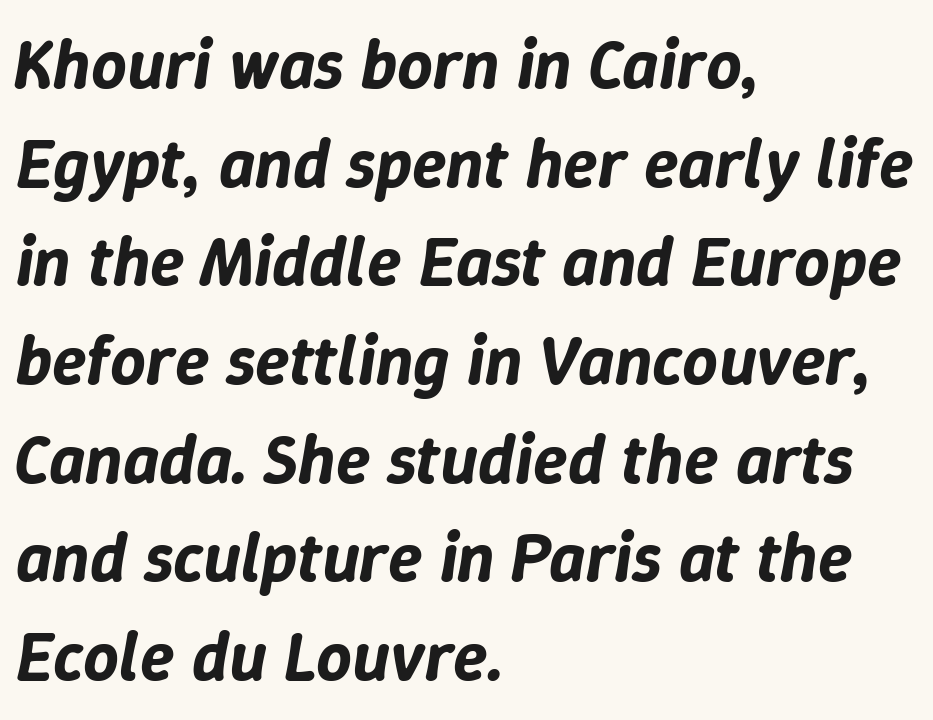
Q: Is the text italic (slanted)? A: Yes, it leans right by about 9 degrees.
Q: Is the text underlined? A: No.
Q: How is the paragraph aligned? A: Left-aligned.
Q: Is the spacing between letters normal or unusually wide? A: Normal.
Q: Is the spacing between lines tight, normal or loose? A: Normal.
Q: Width (condensed, normal, or wide)? A: Normal.
Q: Stroke contrast? A: Low.
Q: x-height? A: Medium.
Q: Monospaced? A: No.
